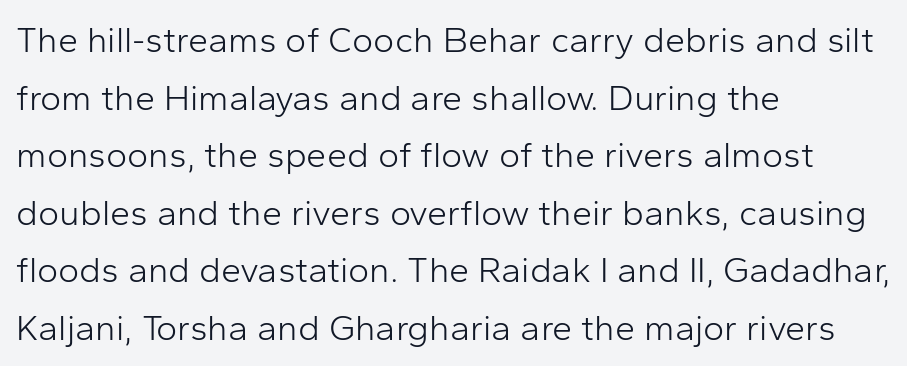
Every stem runs plumb, perpendicular to the baseline. Reading down the block, your eye returns to a fixed left position each line. Tracking value appears to be zero — textbook default spacing. Proportional: the letters do not fall into vertical columns. Baseline-to-baseline distance is the conventional proportion of letter height. The font sits on the lighter half of the weight spectrum, regular included.
